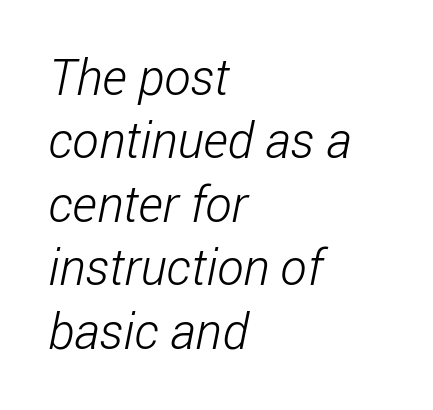
Notice how descenders clear the ascenders below comfortably — that's standard leading. Check where the strokes stop: nothing finishes them off — pure sans. Between one letter and the next there's only the usual sliver of space. This sample has the flowing, uneven cadence of proportional lettering. Which margin do the lines hug? The left one — the right edge is uneven. A bare baseline throughout the passage.
